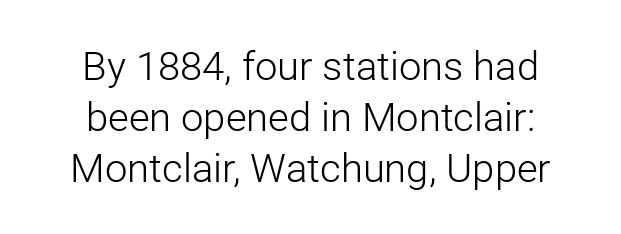
{"serif": "no", "italic": "no", "bold": "no", "weight": "light", "width": "normal", "stroke_contrast": "low", "x_height": "medium", "monospaced": "no", "underline": "no", "align": "center", "line_spacing": "normal", "line_spacing_ratio": 1.27, "letter_spacing": "normal", "letter_spacing_em": 0.0, "glyph_px": 40}
